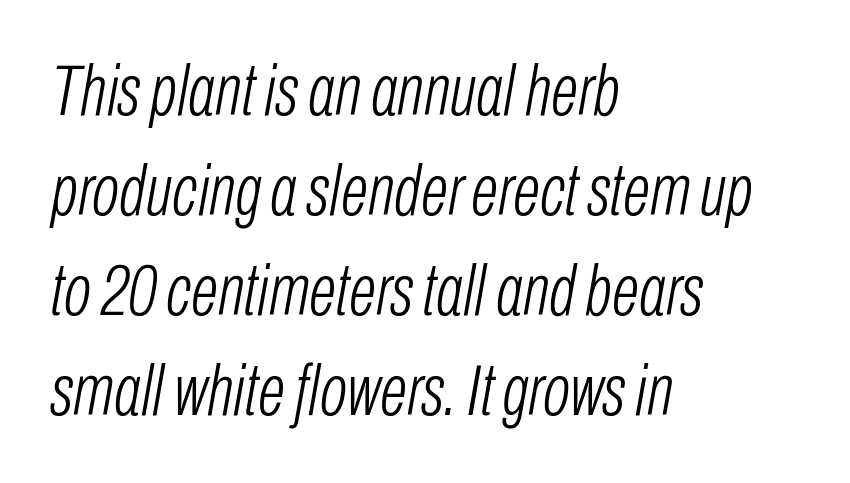
The image shows 72 px light, condensed type, italic (leaning right); set left-aligned, normal line spacing (1.39x), normal letter spacing, not underlined; low stroke contrast and a medium x-height.
